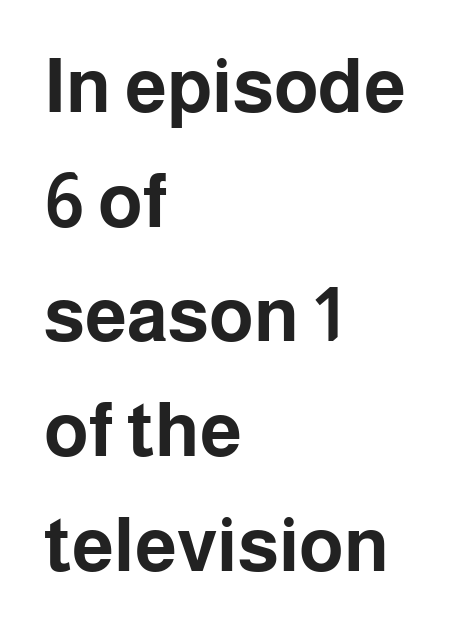
The image shows 75 px bold sans-serif type, upright; set left-aligned, normal line spacing (1.53x), normal letter spacing, not underlined; low stroke contrast and a medium x-height.
